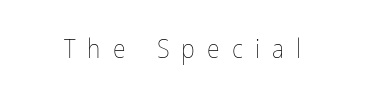
The image shows 26 px text type, upright; set unusually wide letter spacing (+0.47 em), not underlined.
